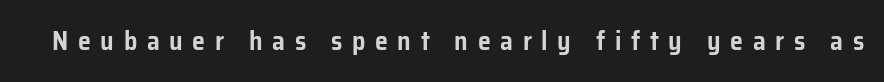
Rendered with straight, roman letterforms. Inter-character spacing is expanded well beyond the font's built-in metrics. Descender tails drop into unmarked territory.
